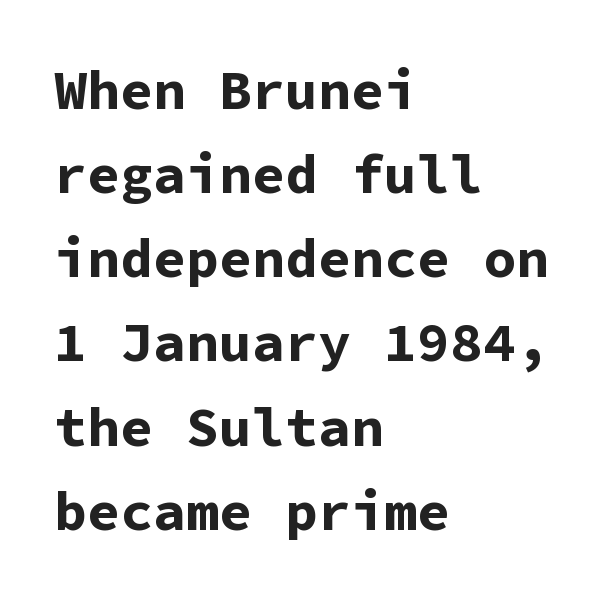
The image shows 55 px bold sans-serif type, upright, monospaced; set left-aligned, normal line spacing (1.53x), normal letter spacing, not underlined; low stroke contrast and a medium x-height.
